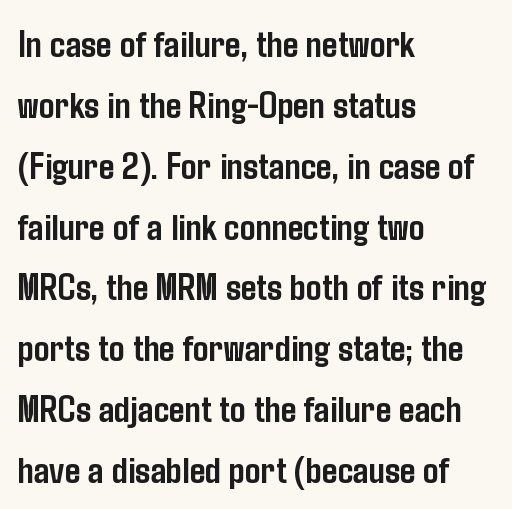
Clear beneath every line of the passage. If you measured baseline to baseline, you'd find a middling distance. A roman cut, with each character standing at attention. The typeface chosen for these lines omits serifs. Every row of glyphs begins at an identical x-position on the left. Compared with typical body copy, the letter spacing here is the same.
